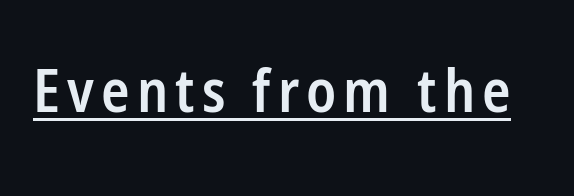
{"serif": "no", "italic": "no", "bold": "semi", "weight": "semibold", "width": "condensed", "stroke_contrast": "low", "x_height": "medium", "monospaced": "no", "underline": "yes", "glyph_px": 59}
